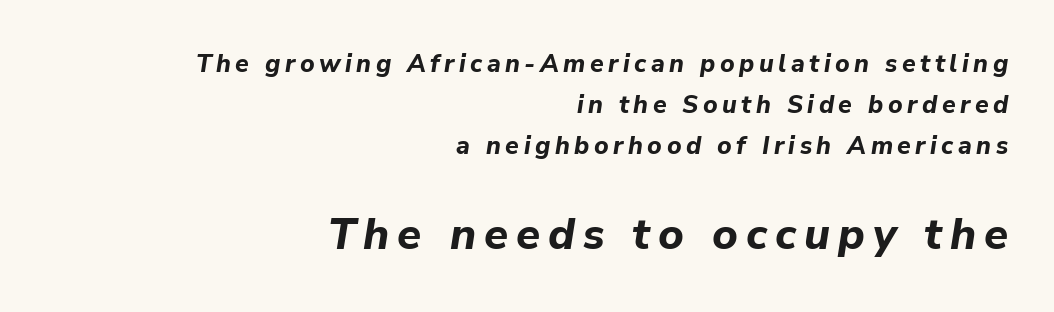
The image shows 44 px bold type, italic (leaning right); set right-aligned, normal line spacing (1.64x), not underlined; the second (bottom) block is 1.76x larger; low stroke contrast and a medium x-height.
